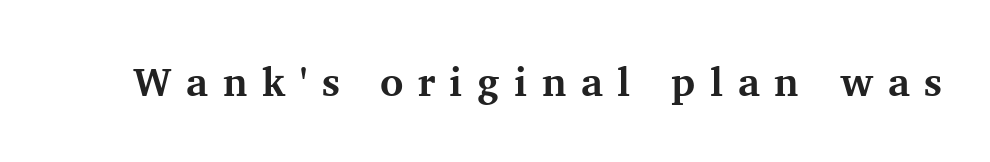
{"serif": "yes", "italic": "no", "bold": "yes", "weight": "bold", "width": "normal", "stroke_contrast": "medium", "x_height": "medium", "monospaced": "no", "underline": "no", "letter_spacing": "wide", "letter_spacing_em": 0.36, "glyph_px": 40}
